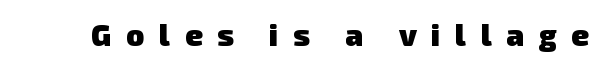
{"serif": "no", "bold": "yes", "weight": "heavy", "width": "normal", "stroke_contrast": "low", "x_height": "medium", "monospaced": "no", "underline": "no", "letter_spacing": "wide", "letter_spacing_em": 0.49, "glyph_px": 30}
